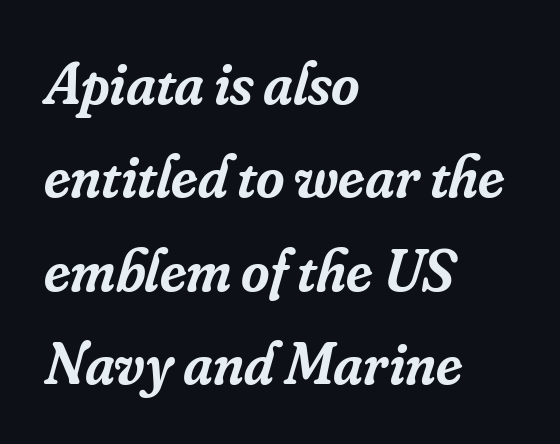
Q: Is the text bold? A: Semi-bold.
Q: Is the text italic (slanted)? A: Yes, it leans right by about 16 degrees.
Q: Is the typeface a serif or a sans-serif typeface? A: Serif.
Q: Is the text underlined? A: No.
Q: How is the paragraph aligned? A: Left-aligned.
Q: Is the spacing between letters normal or unusually wide? A: Normal.
Q: Is the spacing between lines tight, normal or loose? A: Normal.
Q: Width (condensed, normal, or wide)? A: Normal.
Q: Stroke contrast? A: Low.
Q: x-height? A: Small.
Q: Monospaced? A: No.
